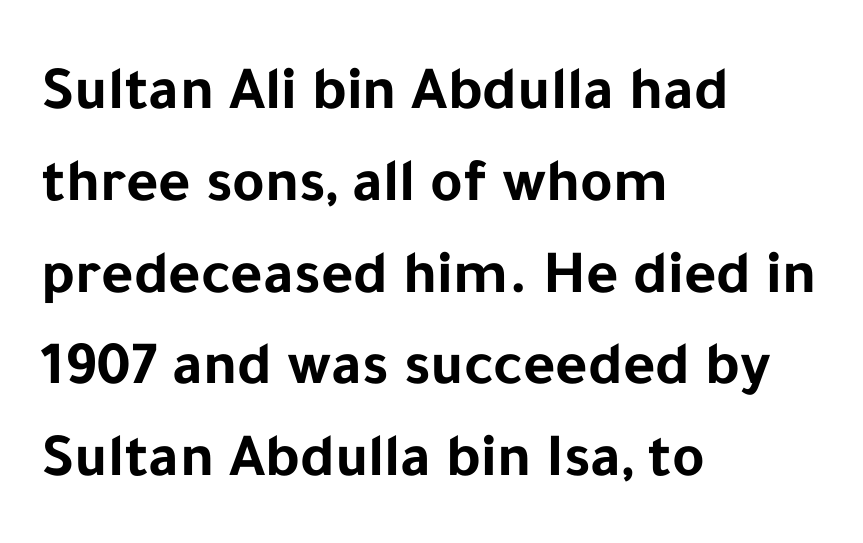
The image shows 62 px bold sans-serif type, upright; set left-aligned, normal line spacing (1.48x), normal letter spacing, not underlined; low stroke contrast and a medium x-height.
